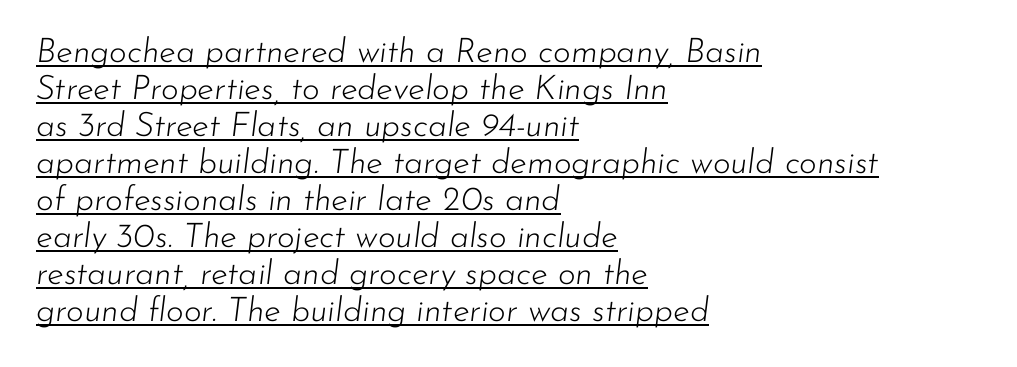
Q: Is the text bold? A: No.
Q: Is the text italic (slanted)? A: Yes, it leans right by about 7 degrees.
Q: Is the text underlined? A: Yes.
Q: How is the paragraph aligned? A: Left-aligned.
Q: Is the spacing between letters normal or unusually wide? A: Normal.
Q: Is the spacing between lines tight, normal or loose? A: Tight.
Q: Width (condensed, normal, or wide)? A: Normal.
Q: Stroke contrast? A: Low.
Q: x-height? A: Small.
Q: Monospaced? A: No.
